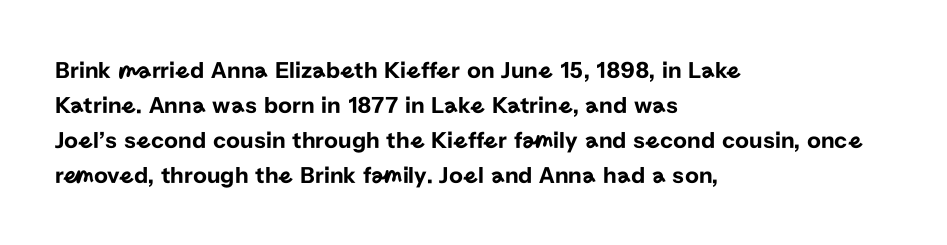
{"italic": "no", "underline": "no", "align": "left", "line_spacing": "normal", "line_spacing_ratio": 1.46, "letter_spacing": "normal", "letter_spacing_em": 0.0, "glyph_px": 24}
